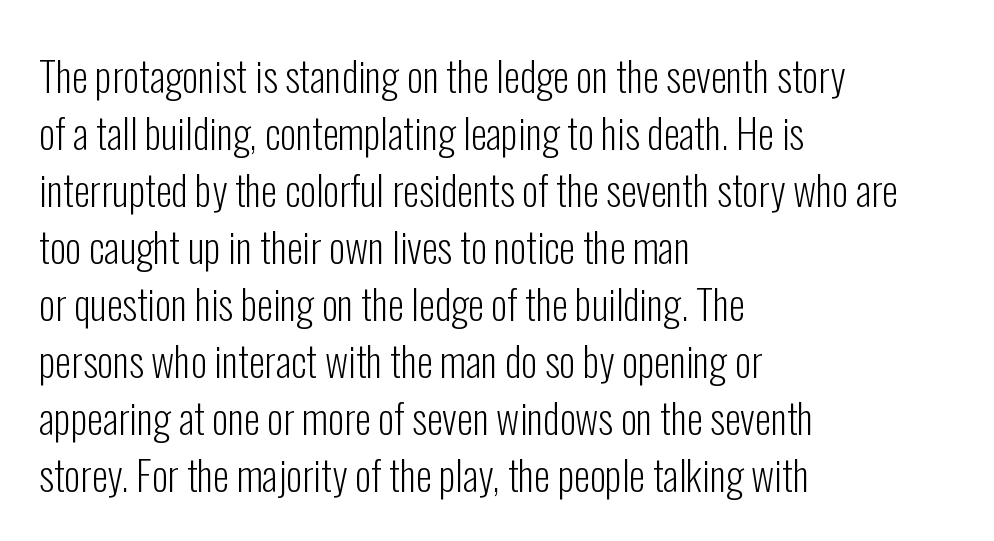
{"serif": "no", "italic": "no", "bold": "no", "weight": "light", "width": "condensed", "stroke_contrast": "low", "x_height": "medium", "monospaced": "no", "underline": "no", "align": "left", "line_spacing": "normal", "line_spacing_ratio": 1.39, "letter_spacing": "normal", "letter_spacing_em": 0.0, "glyph_px": 41}
